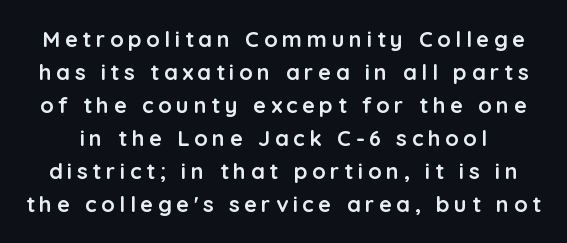
The image shows 22 px bold type, upright; set normal line spacing (1.5x), unusually wide letter spacing (+0.21 em), not underlined.
